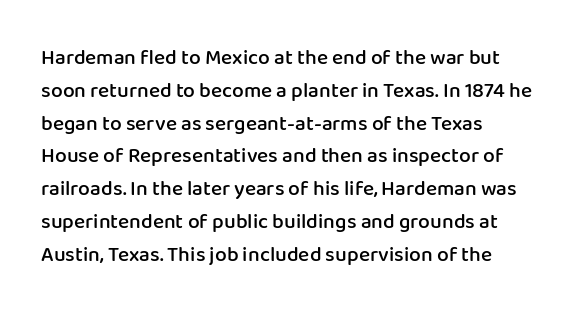
The image shows 21 px text type, upright; set left-aligned, normal line spacing (1.56x), normal letter spacing, not underlined.
